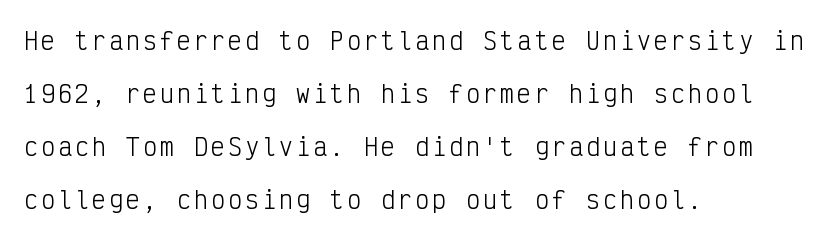
This is the regular roman posture of the typeface. Counters stay open thanks to moderate or lighter strokes. Decoration check: the copy has no underline. A student would call this left alignment; a typographer would say flush left, rag right.
